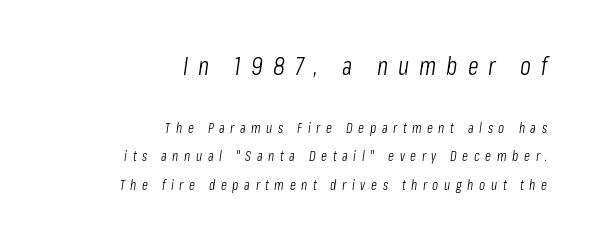
{"italic": "yes", "lean": "right", "slant_degrees": 8, "bold": "no", "underline": "no", "align": "right", "line_spacing": "loose", "line_spacing_ratio": 2.01, "letter_spacing": "wide", "letter_spacing_em": 0.4, "larger_block": "first", "size_ratio": 1.79, "glyph_px": 25}
